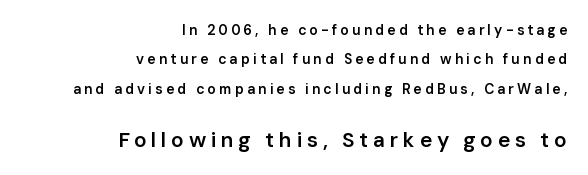
The image shows 21 px text type, upright; set right-aligned, loose line spacing (2.1x), unusually wide letter spacing (+0.22 em), not underlined; the second (bottom) block is 1.5x larger.
